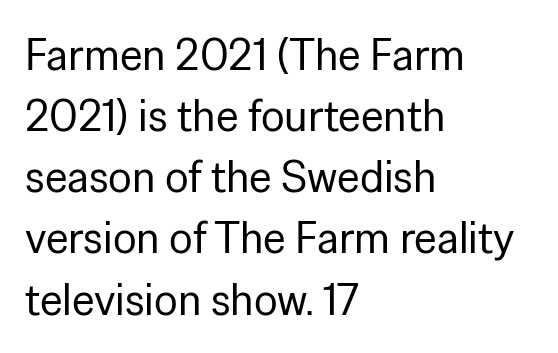
The image shows 44 px regular-weight sans-serif type, upright; set left-aligned, normal line spacing (1.39x), normal letter spacing, not underlined; low stroke contrast and a medium x-height.
